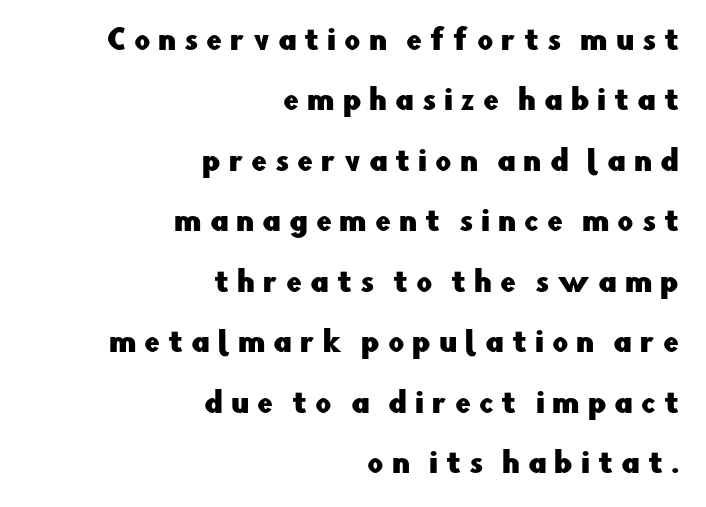
Q: Is the text italic (slanted)? A: No, it is upright.
Q: Is the typeface a serif or a sans-serif typeface? A: Sans-serif.
Q: Is the text underlined? A: No.
Q: How is the paragraph aligned? A: Right-aligned.
Q: Is the spacing between letters normal or unusually wide? A: Unusually wide.
Q: Is the spacing between lines tight, normal or loose? A: Loose.
Q: Width (condensed, normal, or wide)? A: Normal.
Q: Stroke contrast? A: Low.
Q: x-height? A: Small.
Q: Monospaced? A: No.
